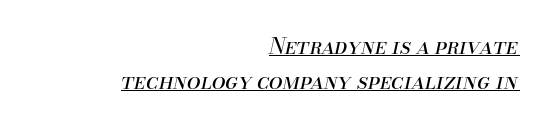
{"italic": "yes", "lean": "right", "slant_degrees": 13, "bold": "no", "underline": "yes", "align": "right", "line_spacing": "normal", "line_spacing_ratio": 1.58, "letter_spacing": "normal", "letter_spacing_em": 0.0, "glyph_px": 22}
